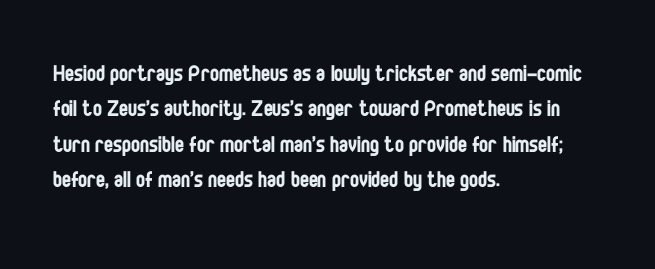
{"italic": "no", "bold": "no", "underline": "no", "align": "left", "line_spacing": "normal", "line_spacing_ratio": 1.31, "letter_spacing": "normal", "letter_spacing_em": 0.0, "glyph_px": 27}
